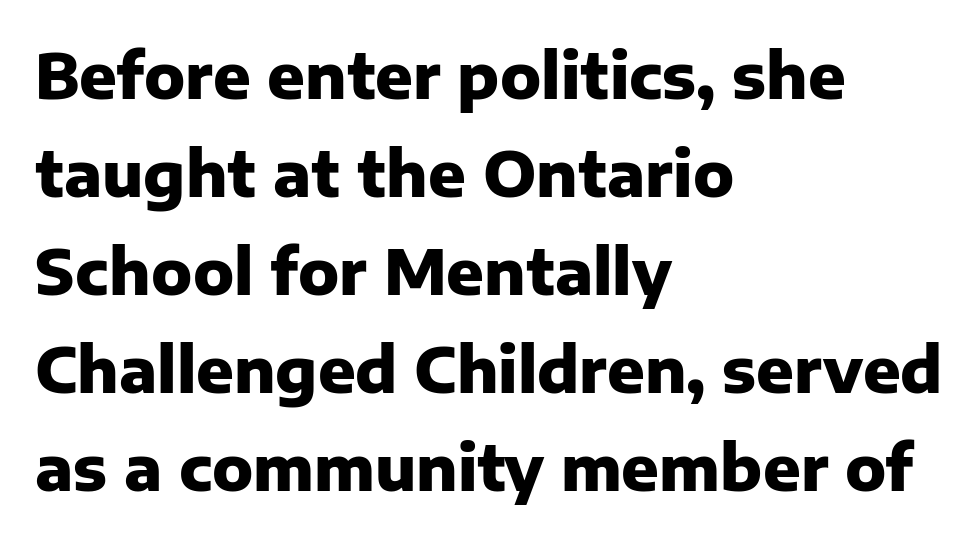
The image shows 62 px heavy sans-serif type, upright; set left-aligned, normal line spacing (1.58x), normal letter spacing, not underlined; low stroke contrast and a medium x-height.
